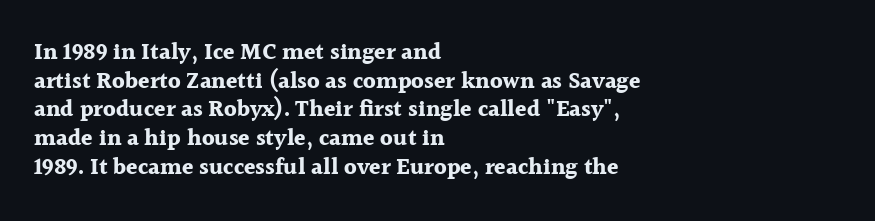
{"italic": "no", "bold": "yes", "underline": "no", "align": "left", "line_spacing": "normal", "line_spacing_ratio": 1.25, "letter_spacing": "normal", "letter_spacing_em": 0.0, "glyph_px": 23}
